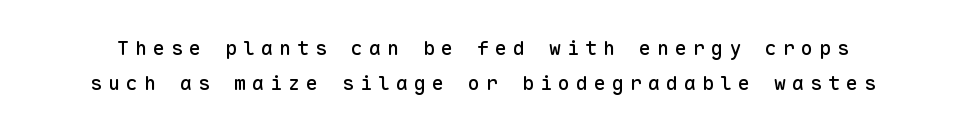
Q: Is the text italic (slanted)? A: No, it is upright.
Q: Is the text underlined? A: No.
Q: Is the spacing between letters normal or unusually wide? A: Unusually wide.
